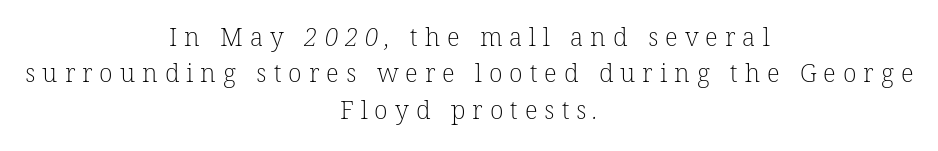
Q: Is the text bold? A: No.
Q: Is the text underlined? A: No.
Q: How is the paragraph aligned? A: Centered.
Q: Is the spacing between letters normal or unusually wide? A: Unusually wide.
Q: Is the spacing between lines tight, normal or loose? A: Normal.
